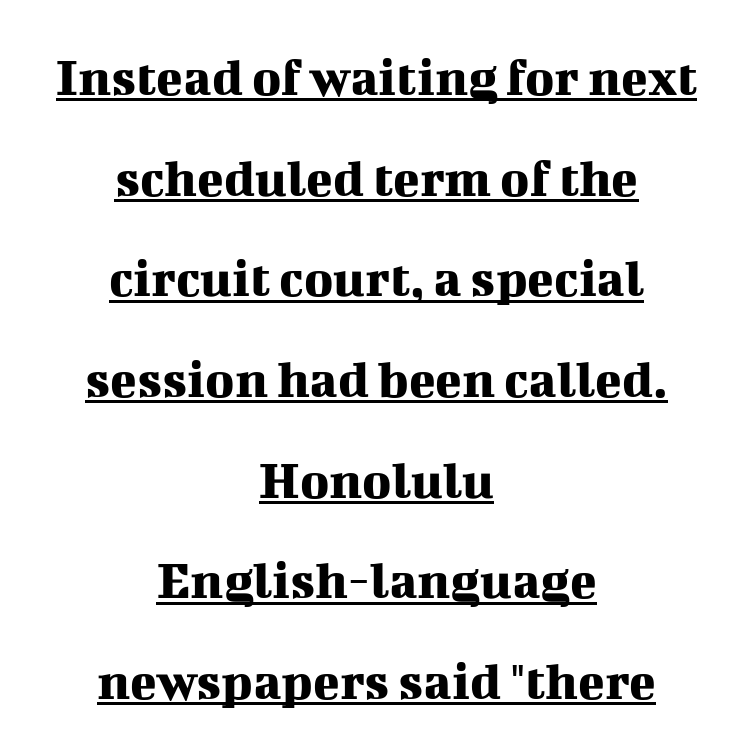
This sample carries an underscore along the baseline area. Varying glyph widths throughout — classic text-font behaviour. Visually the block forms a symmetrical silhouette, jagged on both flanks. The letters sit at their default tracking, neither squeezed nor spread.
